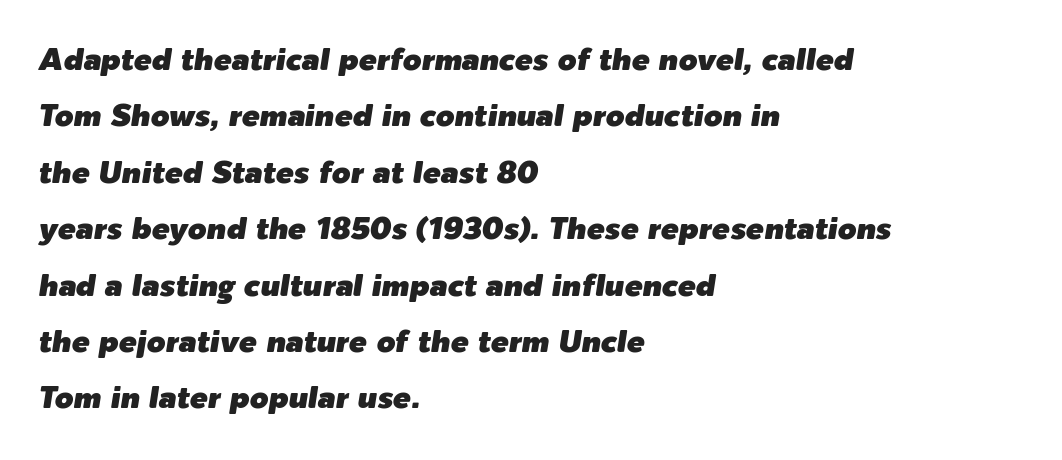
Looks like regular typesetting: each glyph gets only the width it needs. Honestly, the letter spacing is just normal — you wouldn't notice it. Line beginnings align vertically; line endings do not. In terms of posture, this sample is oblique. Beneath every word, the page is bare.
